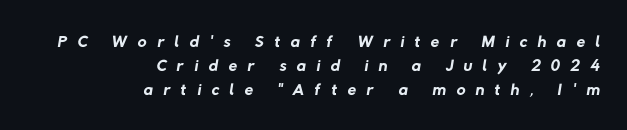
Q: Is the text bold? A: No.
Q: Is the text underlined? A: No.
Q: How is the paragraph aligned? A: Right-aligned.
Q: Is the spacing between letters normal or unusually wide? A: Unusually wide.
Q: Is the spacing between lines tight, normal or loose? A: Tight.
